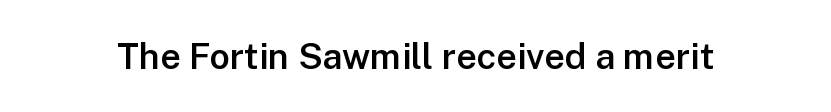
Decoration check: the copy has no underline. Posture: straight, roman, zero tilt. The passage shown is semibold, sitting just below true bold. Compared with typical body copy, the letter spacing here is the same. The face used here is proportionally spaced, like ordinary book or web type.
